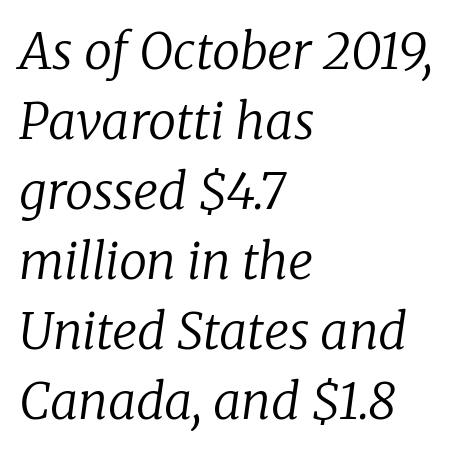
The image shows 50 px regular-weight serif type, italic (leaning right); set left-aligned, normal line spacing (1.4x), normal letter spacing, not underlined; low stroke contrast and a medium x-height.
